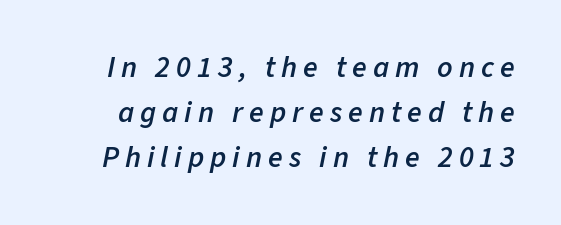
{"italic": "yes", "lean": "right", "slant_degrees": 11, "bold": "semi", "weight": "semibold", "width": "normal", "stroke_contrast": "low", "x_height": "medium", "monospaced": "no", "underline": "no", "line_spacing": "normal", "line_spacing_ratio": 1.5, "letter_spacing": "wide", "letter_spacing_em": 0.2, "glyph_px": 30}
